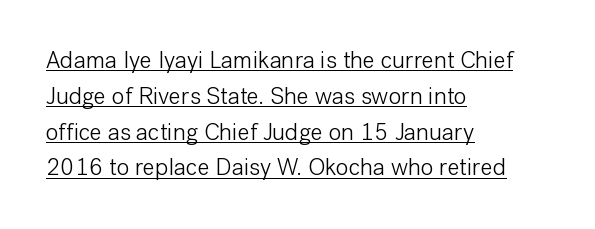
{"italic": "no", "bold": "no", "underline": "yes", "align": "left", "line_spacing": "normal", "line_spacing_ratio": 1.49, "letter_spacing": "normal", "letter_spacing_em": 0.0, "glyph_px": 24}
